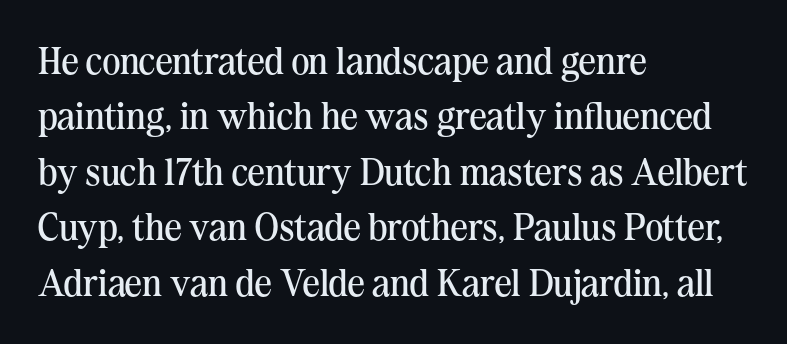
{"serif": "yes", "italic": "no", "bold": "no", "weight": "regular", "width": "normal", "stroke_contrast": "medium", "x_height": "medium", "monospaced": "no", "underline": "no", "align": "left", "line_spacing": "normal", "line_spacing_ratio": 1.46, "letter_spacing": "normal", "letter_spacing_em": 0.0, "glyph_px": 38}
